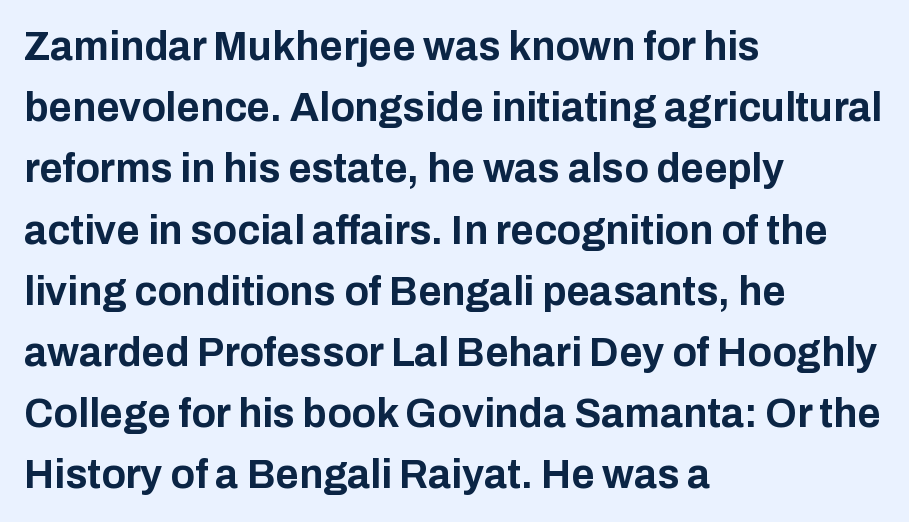
The image shows 40 px bold sans-serif type, upright; set left-aligned, normal line spacing (1.53x), normal letter spacing, not underlined; low stroke contrast and a medium x-height.
